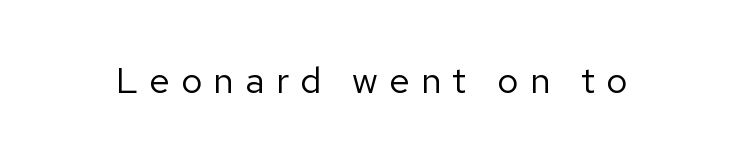
Q: Is the text bold? A: No.
Q: Is the text italic (slanted)? A: No, it is upright.
Q: Is the typeface a serif or a sans-serif typeface? A: Sans-serif.
Q: Is the text underlined? A: No.
Q: Is the spacing between letters normal or unusually wide? A: Unusually wide.
Q: Width (condensed, normal, or wide)? A: Normal.
Q: Stroke contrast? A: Low.
Q: x-height? A: Medium.
Q: Monospaced? A: No.
